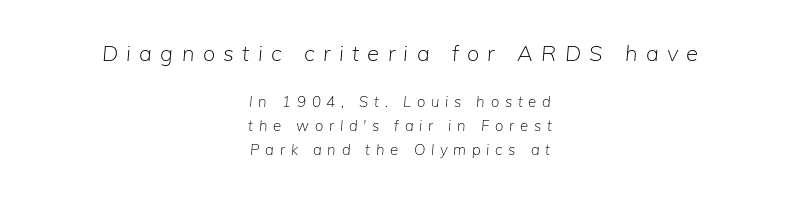
Q: Is the text bold? A: No.
Q: Is the text italic (slanted)? A: Yes, it leans right by about 5 degrees.
Q: Is the text underlined? A: No.
Q: How is the paragraph aligned? A: Centered.
Q: Is the spacing between letters normal or unusually wide? A: Unusually wide.
Q: Is the spacing between lines tight, normal or loose? A: Normal.
Q: Which block of text is set in a larger size, the first (top) or the second (bottom)? A: The first (top) one.
